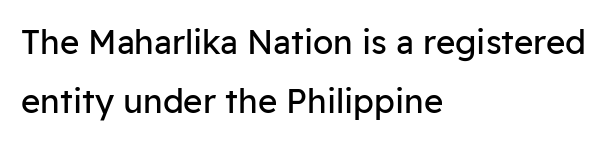
Q: Is the text bold? A: No.
Q: Is the text italic (slanted)? A: No, it is upright.
Q: Is the typeface a serif or a sans-serif typeface? A: Sans-serif.
Q: Is the text underlined? A: No.
Q: How is the paragraph aligned? A: Left-aligned.
Q: Is the spacing between letters normal or unusually wide? A: Normal.
Q: Width (condensed, normal, or wide)? A: Normal.
Q: Stroke contrast? A: Low.
Q: x-height? A: Medium.
Q: Monospaced? A: No.
